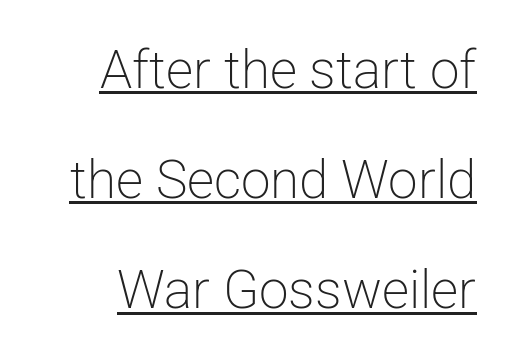
The leading is generous, giving the passage an open texture. Weight: in the light-to-regular range. Note the varied advance widths — an 'i' is clearly narrower than an 'm'. The typography opts for an upright posture over an oblique one. Words appear dense and cohesive because spacing is normal.
